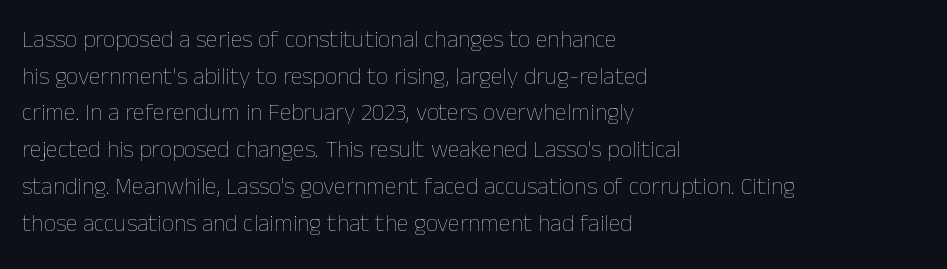
{"italic": "no", "bold": "no", "underline": "no", "align": "left", "line_spacing": "normal", "line_spacing_ratio": 1.53, "letter_spacing": "normal", "letter_spacing_em": 0.0, "glyph_px": 24}
